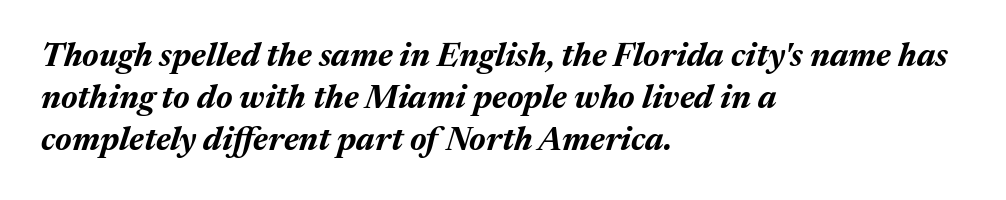
{"italic": "yes", "lean": "right", "slant_degrees": 17, "bold": "yes", "weight": "bold", "width": "normal", "stroke_contrast": "medium", "x_height": "medium", "monospaced": "no", "underline": "no", "align": "left", "line_spacing": "normal", "line_spacing_ratio": 1.27, "letter_spacing": "normal", "letter_spacing_em": 0.0, "glyph_px": 33}
